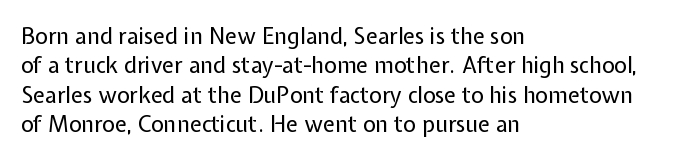
The image shows 22 px text type, upright; set left-aligned, normal line spacing (1.33x), normal letter spacing, not underlined.
